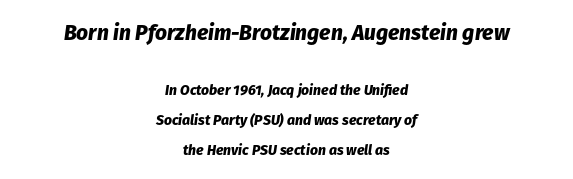
Line spacing here is loose. Tracking here is standard; glyphs follow each other at the usual distance. The face used here has a pronounced slope to its letters. The lines are quadded center. Here the first block reads like a headline and the second like body copy.
